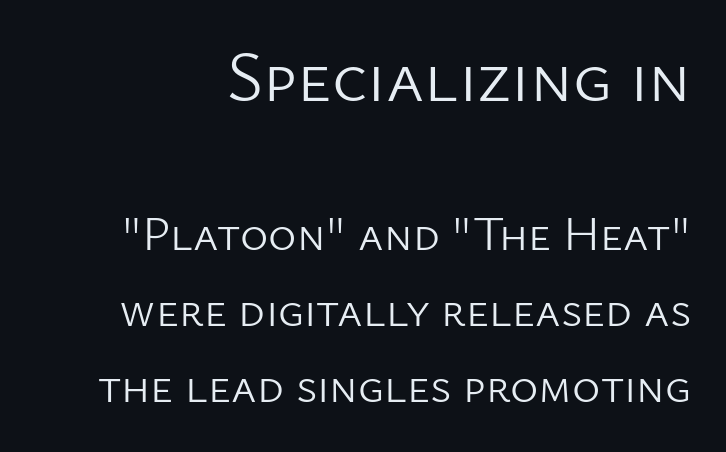
{"serif": "no", "italic": "no", "bold": "no", "weight": "light", "width": "normal", "stroke_contrast": "low", "x_height": "medium", "monospaced": "no", "underline": "no", "line_spacing": "normal", "line_spacing_ratio": 1.58, "letter_spacing": "normal", "letter_spacing_em": 0.0, "larger_block": "first", "size_ratio": 1.5, "glyph_px": 72}
